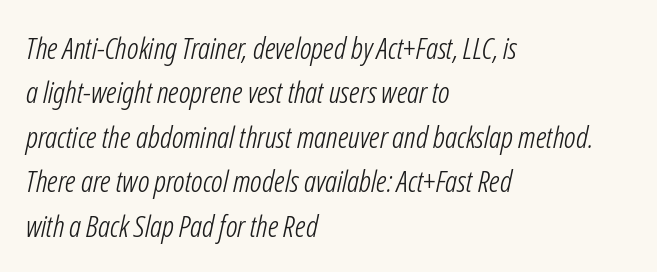
Q: Is the text bold? A: No.
Q: Is the text italic (slanted)? A: Yes, it leans right by about 12 degrees.
Q: Is the text underlined? A: No.
Q: How is the paragraph aligned? A: Left-aligned.
Q: Is the spacing between letters normal or unusually wide? A: Normal.
Q: Is the spacing between lines tight, normal or loose? A: Normal.
Q: Width (condensed, normal, or wide)? A: Condensed.
Q: Stroke contrast? A: Low.
Q: x-height? A: Medium.
Q: Monospaced? A: No.
